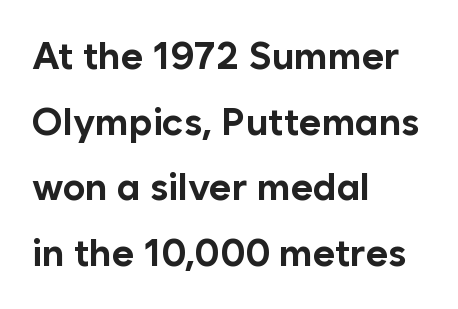
The image shows 38 px bold sans-serif type, upright; set left-aligned, line spacing 1.73x, normal letter spacing, not underlined; low stroke contrast and a medium x-height.
